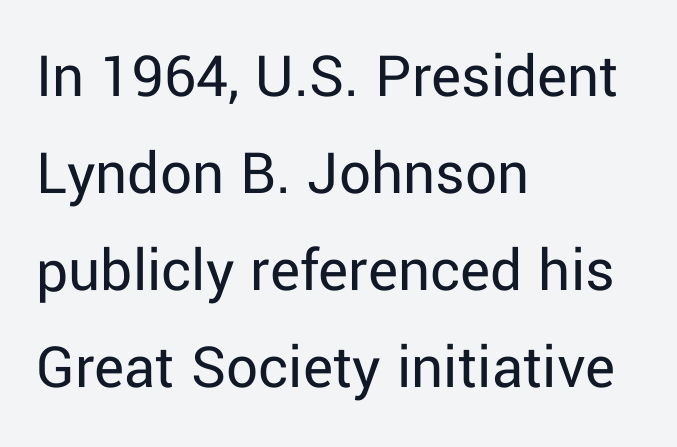
Any mark beneath the type? The region is blank. The compositor pushed each line to the left boundary. Look at the tracking — it's just the regular setting, nothing added. A roman cut, with each character standing at attention.
